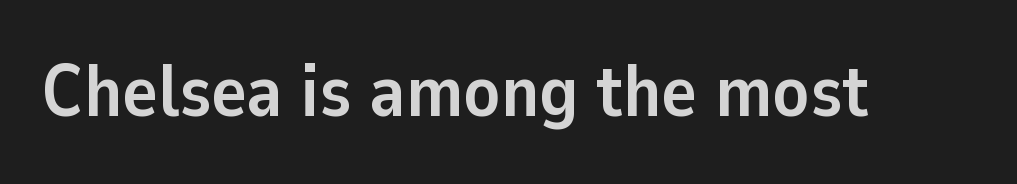
Standard letterfit; no display-style spreading of the glyphs. You could not count columns in this text — the font is proportionally spaced. Clear beneath every line of the passage. Check where the strokes stop: nothing finishes them off — pure sans. The specimen reads as upright at a glance. As a designer I'd log this as weight 700, bold.
